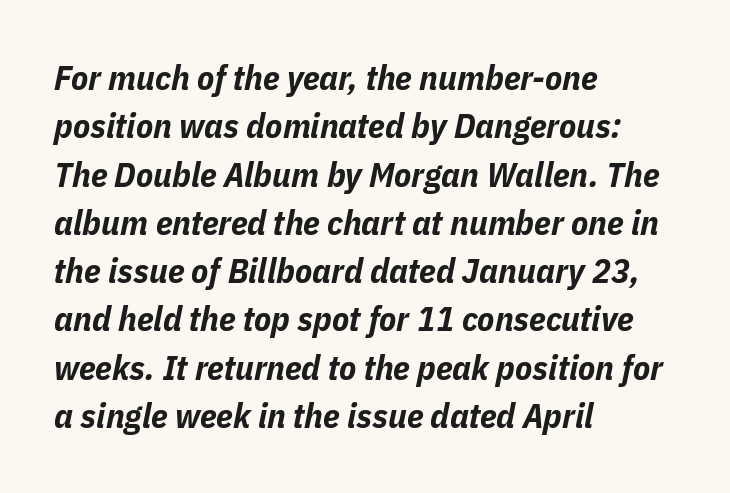
Q: Is the text bold? A: Yes.
Q: Is the text italic (slanted)? A: Yes, it leans right by about 11 degrees.
Q: Is the text underlined? A: No.
Q: How is the paragraph aligned? A: Left-aligned.
Q: Is the spacing between letters normal or unusually wide? A: Normal.
Q: Is the spacing between lines tight, normal or loose? A: Normal.
Q: Width (condensed, normal, or wide)? A: Condensed.
Q: Stroke contrast? A: Low.
Q: x-height? A: Medium.
Q: Monospaced? A: No.
